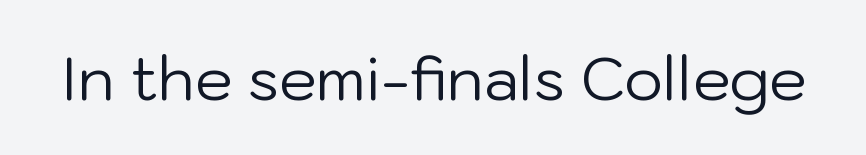
{"serif": "no", "italic": "no", "bold": "no", "weight": "regular", "width": "normal", "stroke_contrast": "low", "x_height": "medium", "monospaced": "no", "underline": "no", "letter_spacing": "normal", "letter_spacing_em": 0.0, "glyph_px": 60}
